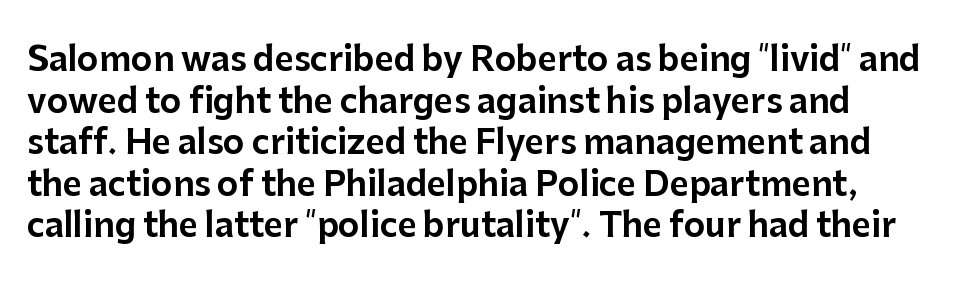
The type sits square on the baseline with zero lean. Honestly, there is no underline to notice here at all. There is no visible air inserted between adjacent glyphs. Looks like regular typesetting: each glyph gets only the width it needs. Classification — sans serif. Rows of type keep a routine distance in the vertical direction.
